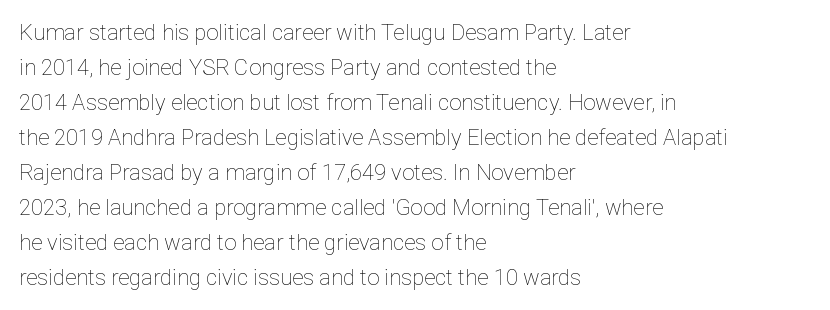
The image shows 22 px text type, upright; set left-aligned, normal line spacing (1.59x), normal letter spacing, not underlined.
